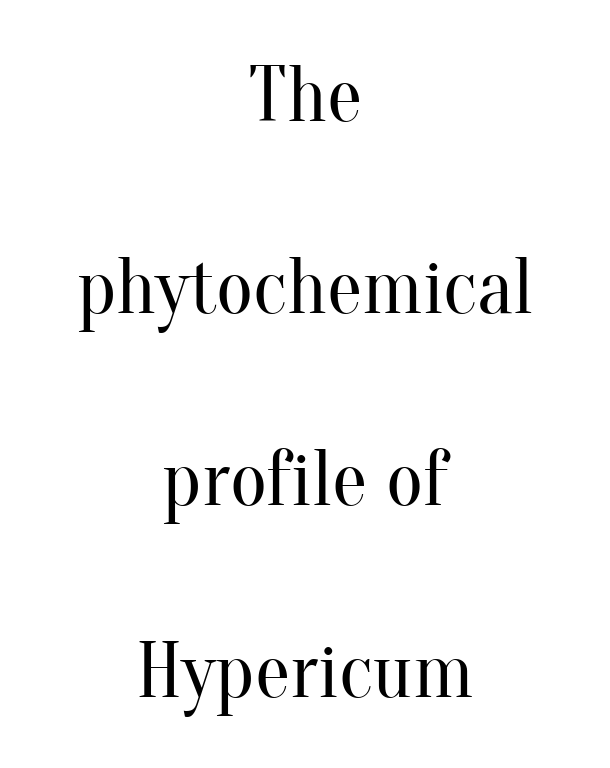
If you drew a line through each stem, it would be perfectly vertical. The passage is arranged like a title page — every line centered. The letters look calm and open, with moderate or lighter stems. Spacing verdict: proportional, widths tailored to each character.
